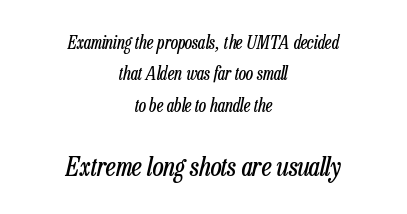
The image shows 27 px text type, italic (leaning right); set centered, line spacing 1.74x, normal letter spacing, not underlined; the second (bottom) block is 1.5x larger.
